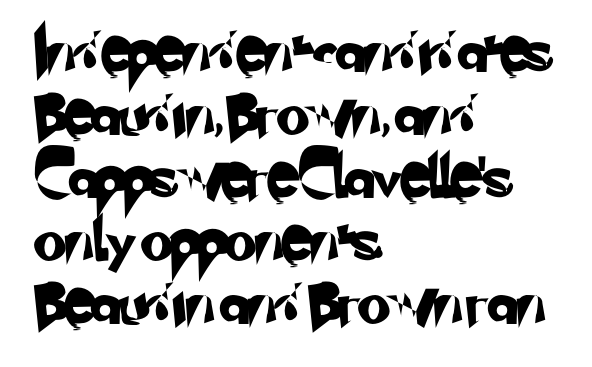
Q: Is the typeface a serif or a sans-serif typeface? A: Sans-serif.
Q: Is the text underlined? A: No.
Q: How is the paragraph aligned? A: Left-aligned.
Q: Is the spacing between letters normal or unusually wide? A: Normal.
Q: Is the spacing between lines tight, normal or loose? A: Normal.
Q: Width (condensed, normal, or wide)? A: Normal.
Q: Stroke contrast? A: Low.
Q: x-height? A: Small.
Q: Monospaced? A: No.
